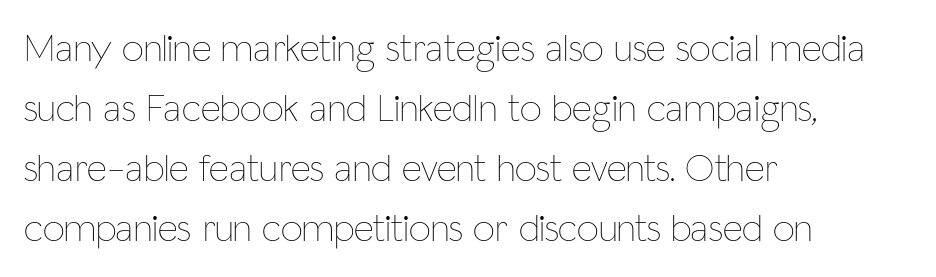
{"italic": "no", "bold": "no", "weight": "thin", "width": "condensed", "stroke_contrast": "low", "x_height": "medium", "monospaced": "no", "underline": "no", "align": "left", "line_spacing": "normal", "line_spacing_ratio": 1.54, "letter_spacing": "normal", "letter_spacing_em": 0.0, "glyph_px": 39}
